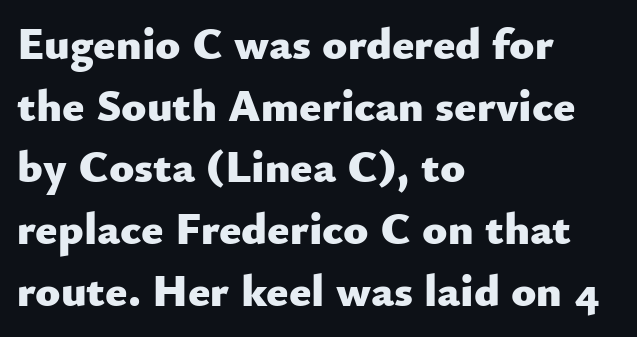
The space beneath each line is pristine and unruled. The passage shown stacks its lines at a standard gap. A typesetter would call this proportional, since set widths differ per character. The letters carry no serifs — their stems end cleanly without finishing strokes.
